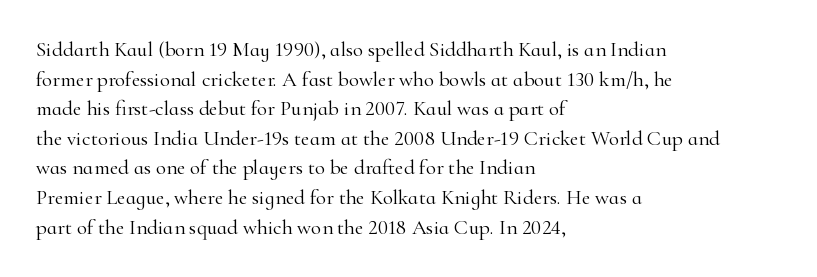
{"italic": "no", "bold": "no", "underline": "no", "align": "left", "line_spacing": "normal", "line_spacing_ratio": 1.41, "letter_spacing": "normal", "letter_spacing_em": 0.0, "glyph_px": 21}
